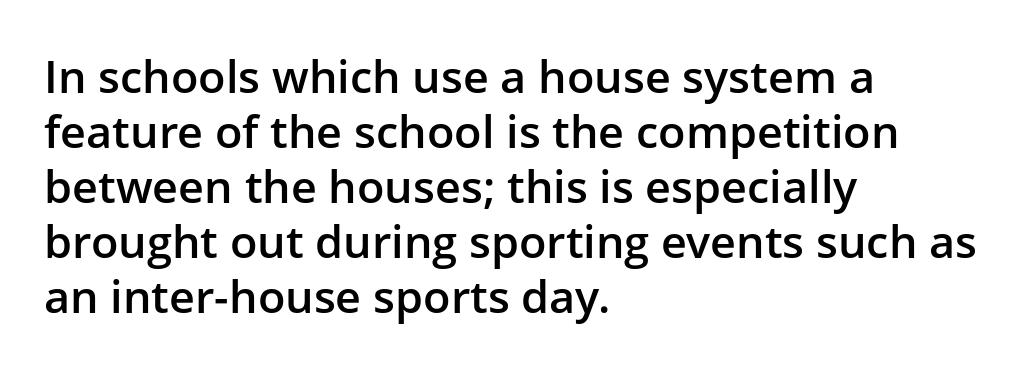
The image shows 45 px semibold sans-serif type, upright; set left-aligned, line spacing 1.22x, normal letter spacing, not underlined; low stroke contrast and a medium x-height.
